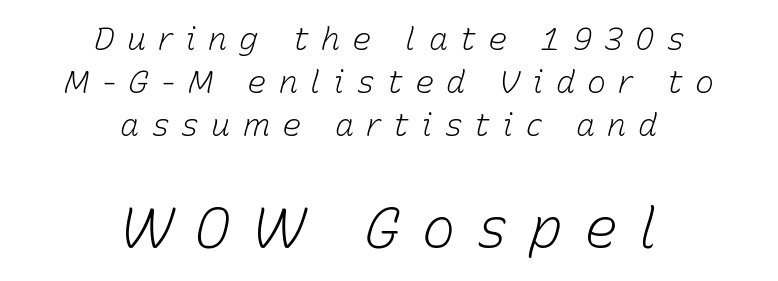
These glyphs show unthickened strokes, regular width or finer. Observe the lean: these are italic letterforms. Spacing between characters has been opened up far beyond the box default. Which margin do the lines hug? Neither — every line sits in the middle.
